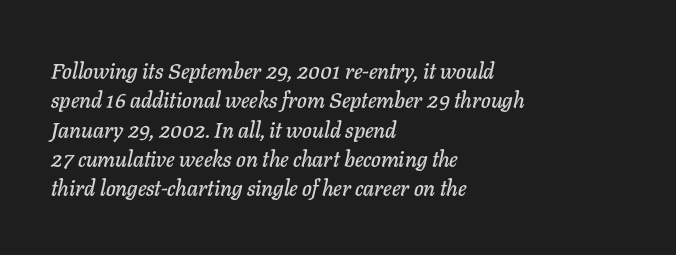
The image shows 22 px text type, italic (leaning right); set left-aligned, normal line spacing (1.33x), normal letter spacing, not underlined.
